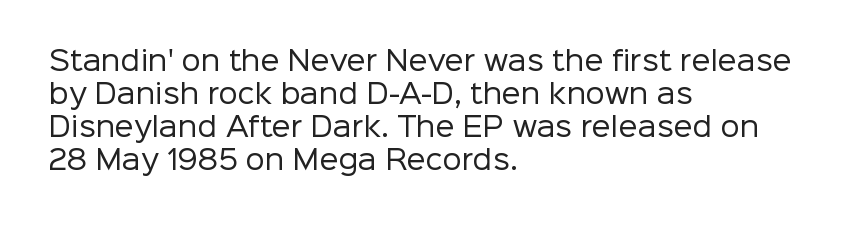
The image shows 27 px text type, upright; set left-aligned, line spacing 1.22x, normal letter spacing, not underlined.
